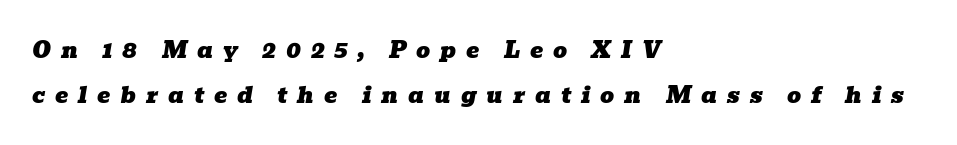
{"italic": "yes", "lean": "right", "slant_degrees": 10, "underline": "no", "align": "left", "line_spacing": "loose", "line_spacing_ratio": 2.04, "letter_spacing": "wide", "letter_spacing_em": 0.45, "glyph_px": 22}
